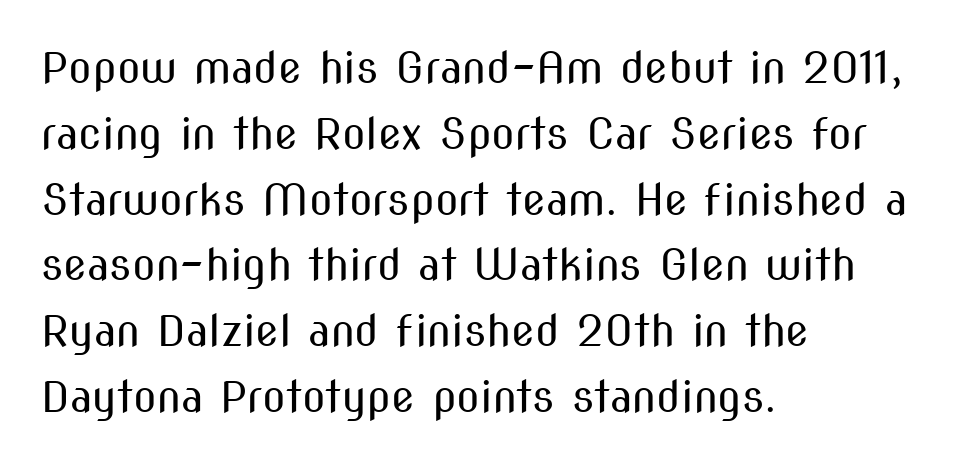
Default kerning and tracking; the words read as compact shapes. The strip under each line holds only bare page. Compared with a typical body face, this is equally light or lighter still. Are there feet on the stems? There aren't — it's a sans.
